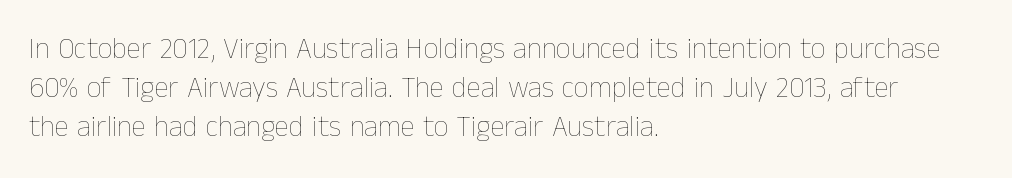
{"italic": "no", "bold": "no", "weight": "thin", "width": "normal", "stroke_contrast": "low", "x_height": "medium", "monospaced": "no", "underline": "no", "align": "left", "line_spacing": "normal", "line_spacing_ratio": 1.34, "letter_spacing": "normal", "letter_spacing_em": 0.0, "glyph_px": 29}
